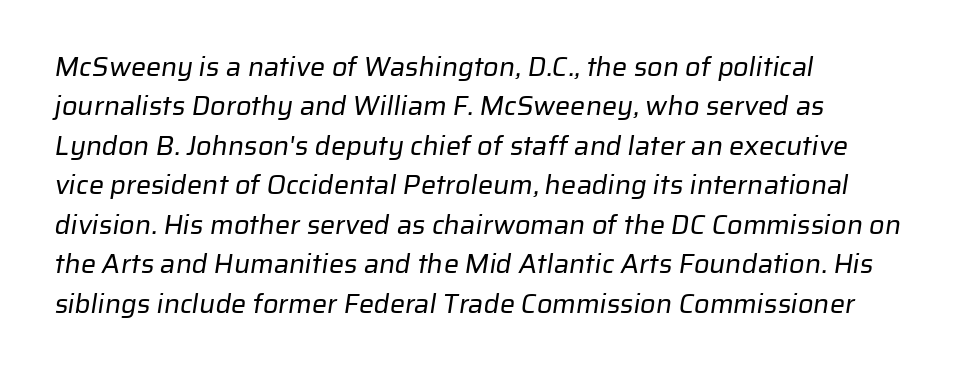
Q: Is the text bold? A: No.
Q: Is the text underlined? A: No.
Q: How is the paragraph aligned? A: Left-aligned.
Q: Is the spacing between letters normal or unusually wide? A: Normal.
Q: Is the spacing between lines tight, normal or loose? A: Normal.
